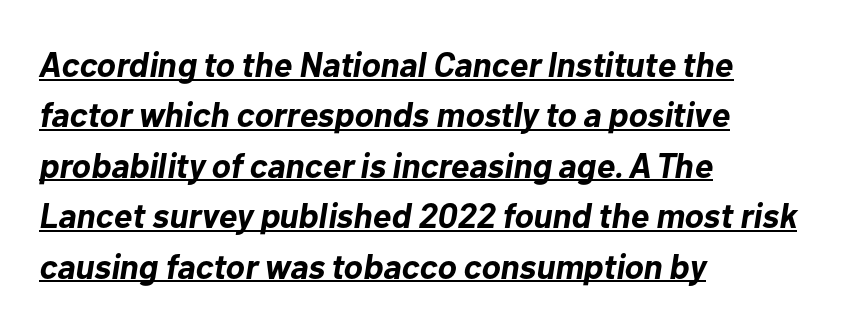
The image shows 35 px bold type, italic (leaning right); set left-aligned, normal line spacing (1.44x), normal letter spacing, underlined; low stroke contrast and a medium x-height.
